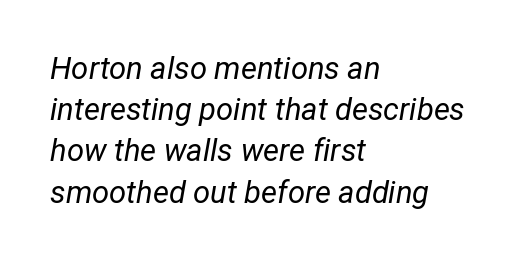
The gap between lines stays unmarked. The horizontal fit of the characters is conventional and even. Is the stroke heavy? The answer is a plain regular-or-lighter. The line-height multiplier appears to be the usual default. Typeset ragged right — the left edge is the straight one. Here the designer chose a conventional face with non-uniform glyph widths.
